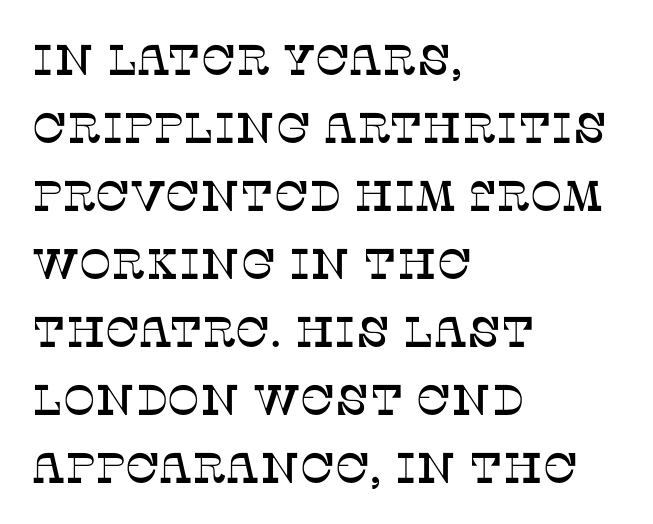
The glyphs are unaccompanied by any horizontal stroke below them. Inter-character spacing is left at the font's built-in metrics. In terms of posture, this sample is upright. A typesetter would call this proportional, since set widths differ per character. Is there much room between lines? A standard amount, neither cramped nor airy. Short and long lines alike share a common starting point at left.
